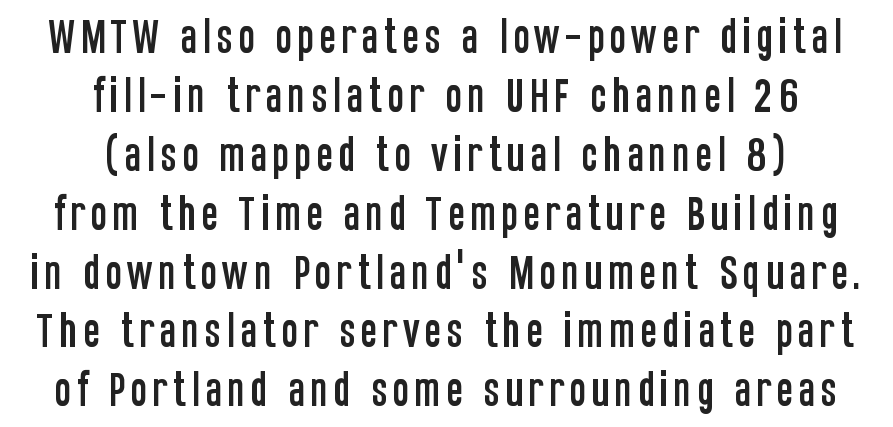
The image shows 39 px condensed sans-serif type, upright; set centered, normal line spacing (1.51x), not underlined; low stroke contrast and a large x-height.
